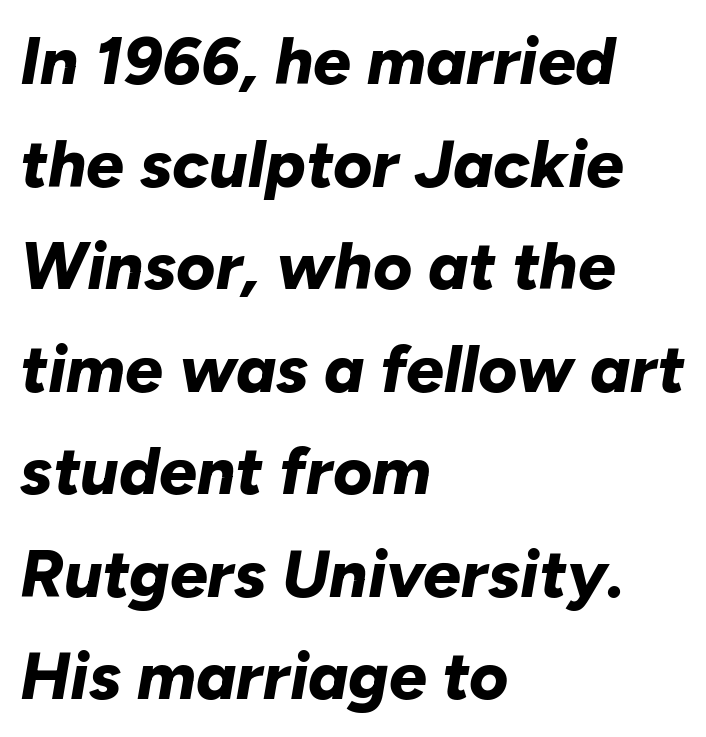
Every row of glyphs begins at an identical x-position on the left. Proportional: the letters do not fall into vertical columns. The typesetting leans heavy: a genuine bold. No extra tracking has been applied to these lines. Does the leading feel generous? No, just average. Underline: absent.
